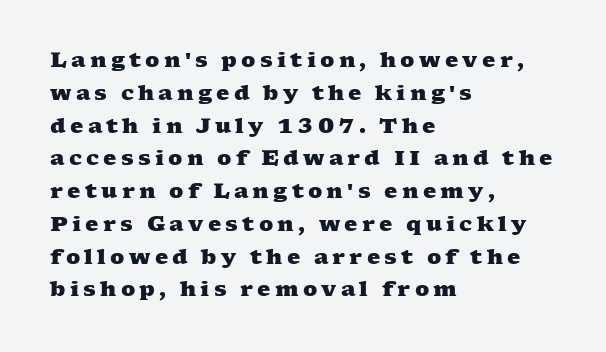
The letterforms stand isolated, each surrounded by extra space. Plenty of ink on the page — the face is bold. Anything drawn beneath the words? Only blank space. In terms of leading, this rendering sits right in the middle. Which margin do the lines hug? The left one — the right edge is uneven.
